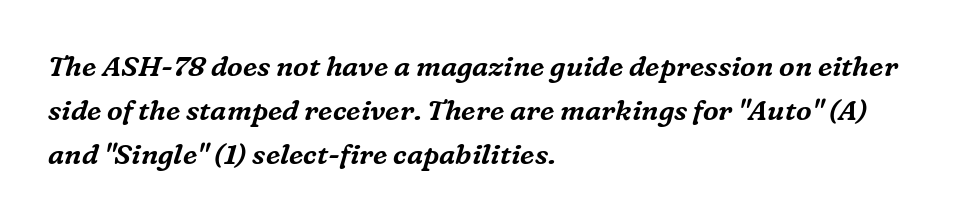
{"serif": "yes", "italic": "yes", "lean": "right", "slant_degrees": 16, "width": "normal", "stroke_contrast": "medium", "x_height": "medium", "monospaced": "no", "underline": "no", "align": "left", "line_spacing": "normal", "line_spacing_ratio": 1.57, "letter_spacing": "normal", "letter_spacing_em": 0.0, "glyph_px": 28}
